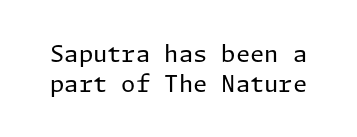
The image shows 23 px text type, upright; set normal line spacing (1.29x), normal letter spacing, not underlined.
